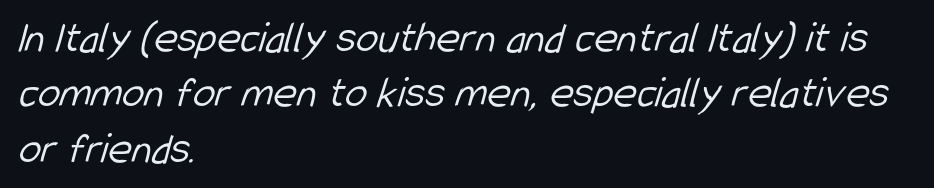
The image shows 45 px light, condensed sans-serif type; set left-aligned, line spacing 1.23x, normal letter spacing, not underlined; low stroke contrast and a medium x-height.
